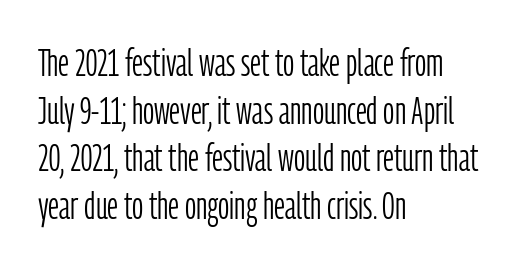
The axis of the letterforms is exactly vertical. Each letter keeps its own natural width here, so spacing adapts to shape. All the whitespace from short lines collects on the right. The words here are not underlined. Students, note that the glyphs here touch the page at normal intervals.
